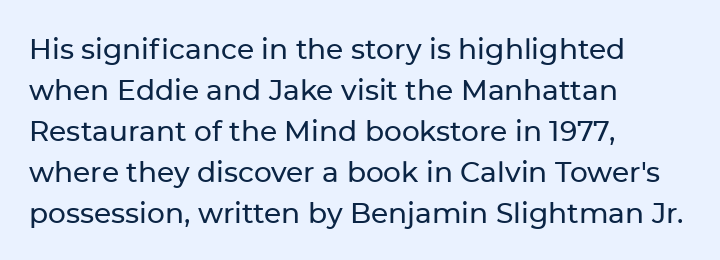
Q: Is the text italic (slanted)? A: No, it is upright.
Q: Is the typeface a serif or a sans-serif typeface? A: Sans-serif.
Q: Is the text underlined? A: No.
Q: How is the paragraph aligned? A: Left-aligned.
Q: Is the spacing between letters normal or unusually wide? A: Normal.
Q: Is the spacing between lines tight, normal or loose? A: Normal.
Q: Width (condensed, normal, or wide)? A: Normal.
Q: Stroke contrast? A: Low.
Q: x-height? A: Medium.
Q: Monospaced? A: No.
